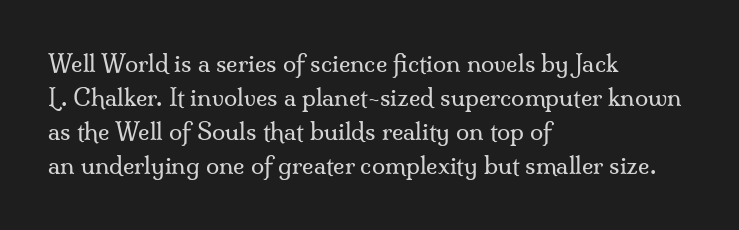
Q: Is the text bold? A: No.
Q: Is the text italic (slanted)? A: No, it is upright.
Q: Is the text underlined? A: No.
Q: How is the paragraph aligned? A: Left-aligned.
Q: Is the spacing between letters normal or unusually wide? A: Normal.
Q: Is the spacing between lines tight, normal or loose? A: Normal.
